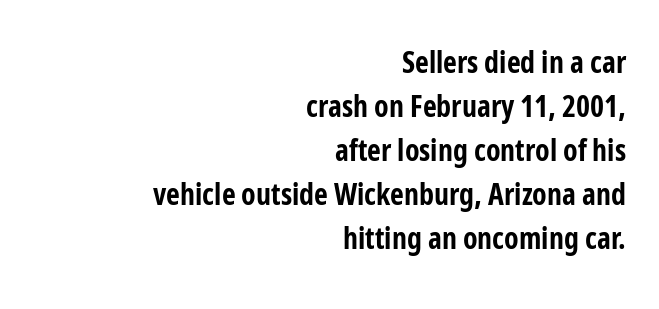
The image shows 30 px bold, condensed sans-serif type, upright; set right-aligned, normal line spacing (1.47x), normal letter spacing, not underlined; low stroke contrast and a medium x-height.
